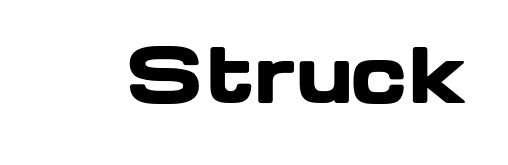
Q: Is the text bold? A: Yes.
Q: Is the text italic (slanted)? A: No, it is upright.
Q: Is the typeface a serif or a sans-serif typeface? A: Sans-serif.
Q: Is the text underlined? A: No.
Q: Is the spacing between letters normal or unusually wide? A: Normal.
Q: Width (condensed, normal, or wide)? A: Wide.
Q: Stroke contrast? A: Low.
Q: x-height? A: Medium.
Q: Monospaced? A: No.
